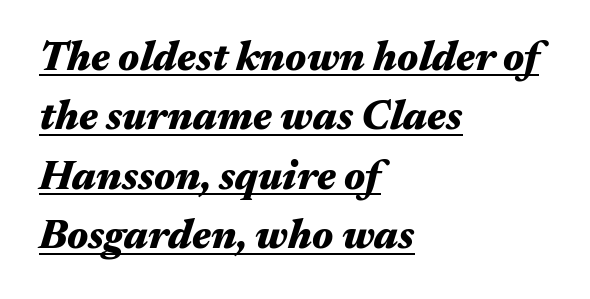
The image shows 41 px heavy, wide type, italic (leaning right); set left-aligned, normal line spacing (1.45x), normal letter spacing, underlined; medium stroke contrast and a medium x-height.
